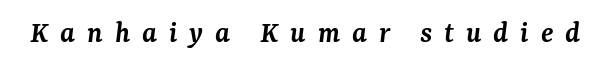
{"serif": "yes", "italic": "yes", "lean": "right", "slant_degrees": 7, "bold": "semi", "weight": "semibold", "width": "normal", "stroke_contrast": "medium", "x_height": "medium", "monospaced": "no", "underline": "no", "letter_spacing": "wide", "letter_spacing_em": 0.38, "glyph_px": 31}
